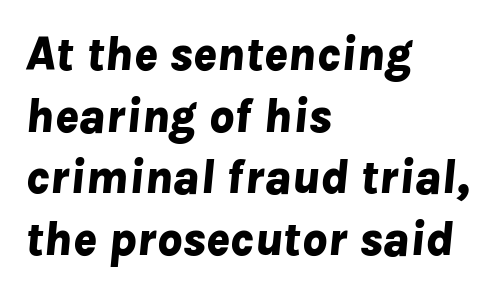
A clean baseline with only descenders dipping below it. Honestly, the row spacing looks completely unremarkable. The passage shown is typed in a proportional face where columns would drift. Does extra space separate the letters? No, they use regular spacing. The characters look thick and weighty, a clear bold. Notice how the passage keeps a crisp vertical edge on the left only.
